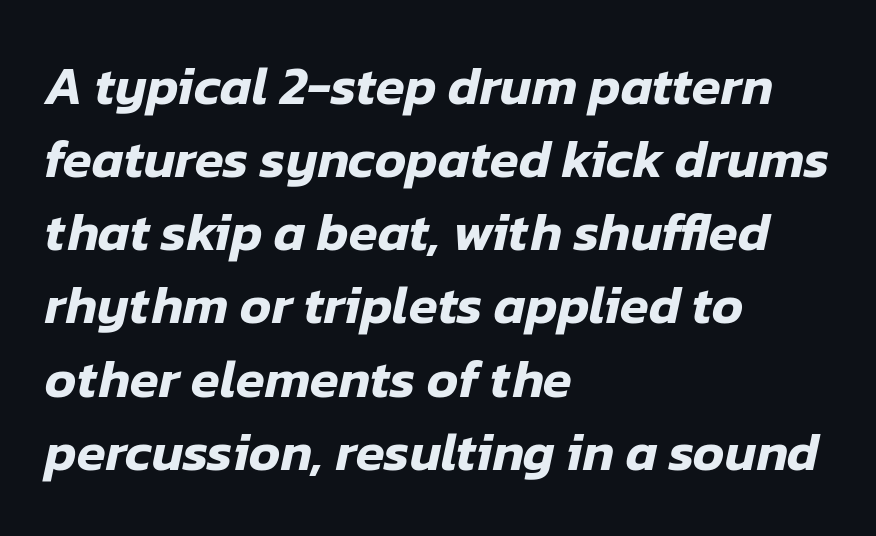
{"italic": "yes", "lean": "right", "slant_degrees": 12, "width": "normal", "stroke_contrast": "low", "x_height": "medium", "monospaced": "no", "underline": "no", "align": "left", "line_spacing": "normal", "line_spacing_ratio": 1.38, "letter_spacing": "normal", "letter_spacing_em": 0.0, "glyph_px": 53}
